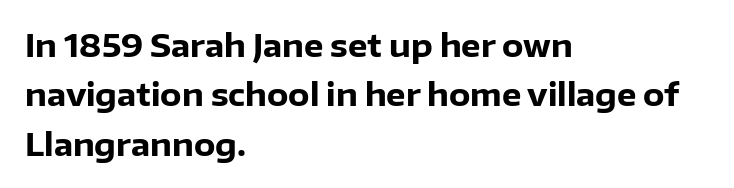
In terms of letterform style, serifs are entirely absent. Has an underline been added? It has not. Plenty of ink on the page — the face is bold. Here the designer chose a conventional face with non-uniform glyph widths. The gaps between neighbouring characters are ordinary and unremarkable.
